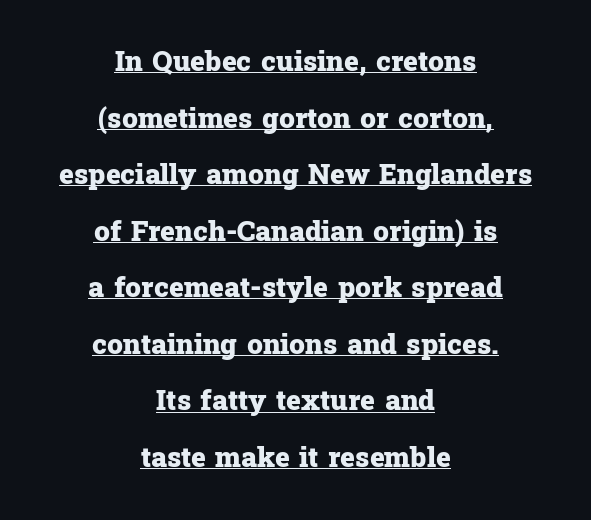
The tracking reads as untouched default to a designer's eye. I'd call this a serif setting — the letters wear small feet. You'd pick this weight for a headline — it's a proper bold. Summary of vertical rhythm: relaxed, with wide interline spacing. The typesetter has applied underlining to the passage shown.
